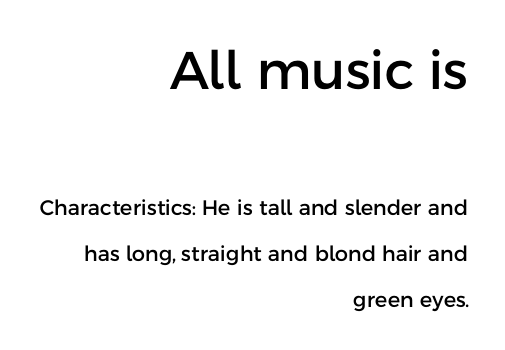
{"serif": "no", "italic": "no", "width": "normal", "stroke_contrast": "low", "x_height": "medium", "monospaced": "no", "underline": "no", "align": "right", "line_spacing": "loose", "line_spacing_ratio": 2.17, "letter_spacing": "normal", "letter_spacing_em": 0.0, "larger_block": "first", "size_ratio": 2.52, "glyph_px": 53}
